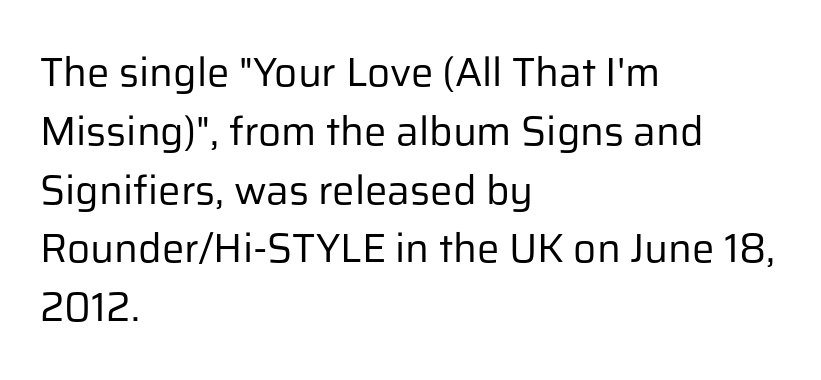
Q: Is the text bold? A: No.
Q: Is the text italic (slanted)? A: No, it is upright.
Q: Is the typeface a serif or a sans-serif typeface? A: Sans-serif.
Q: Is the text underlined? A: No.
Q: How is the paragraph aligned? A: Left-aligned.
Q: Is the spacing between letters normal or unusually wide? A: Normal.
Q: Is the spacing between lines tight, normal or loose? A: Normal.
Q: Width (condensed, normal, or wide)? A: Normal.
Q: Stroke contrast? A: Low.
Q: x-height? A: Medium.
Q: Monospaced? A: No.
